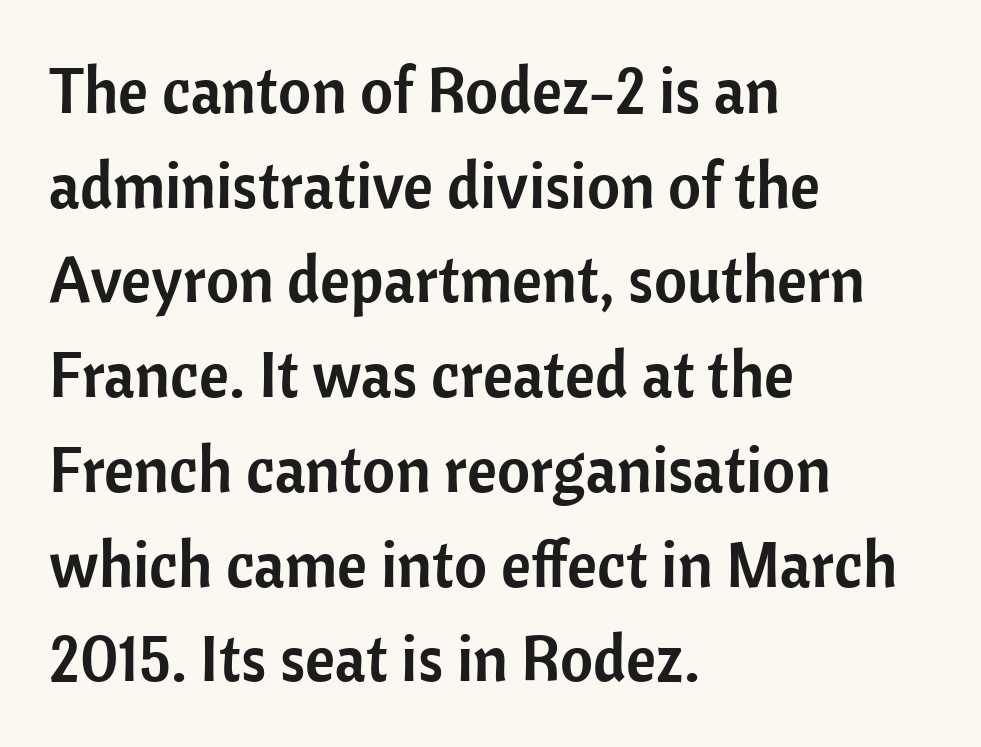
The image shows 64 px sans-serif type, upright; set left-aligned, normal line spacing (1.48x), normal letter spacing, not underlined; low stroke contrast and a medium x-height.
